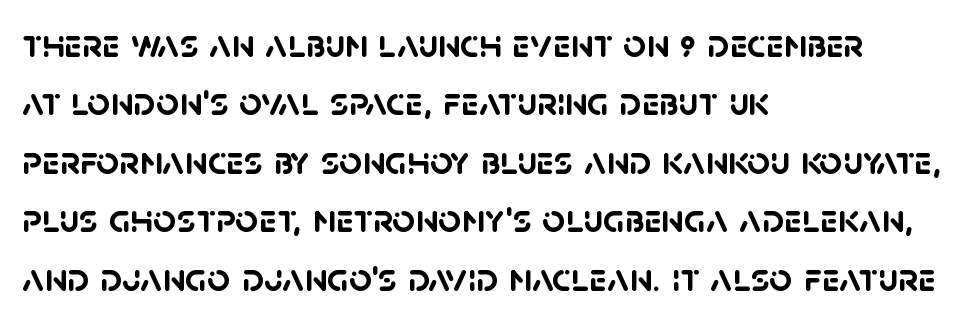
Q: Is the text bold? A: Yes.
Q: Is the typeface a serif or a sans-serif typeface? A: Sans-serif.
Q: Is the text underlined? A: No.
Q: How is the paragraph aligned? A: Left-aligned.
Q: Is the spacing between letters normal or unusually wide? A: Normal.
Q: Is the spacing between lines tight, normal or loose? A: Normal.
Q: Width (condensed, normal, or wide)? A: Normal.
Q: Stroke contrast? A: Low.
Q: x-height? A: Large.
Q: Monospaced? A: No.
